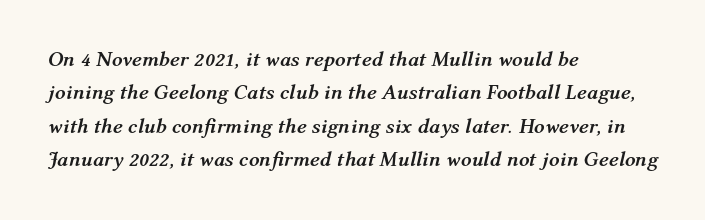
Honestly, the letter spacing is just normal — you wouldn't notice it. This sample is left-justified, so line endings fall wherever the words run out. Does the lettering tilt? It does — this is italic. The designer left line spacing at the default. Descenders hang freely into open space.
